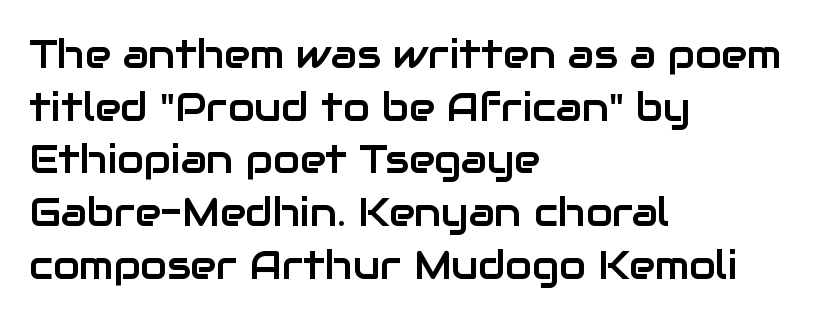
The image shows 39 px sans-serif type, upright; set left-aligned, normal line spacing (1.35x), normal letter spacing, not underlined; low stroke contrast and a medium x-height.
